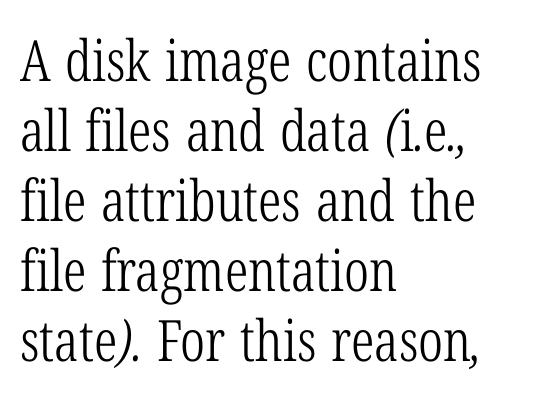
Q: Is the text bold? A: No.
Q: Is the typeface a serif or a sans-serif typeface? A: Serif.
Q: Is the text underlined? A: No.
Q: How is the paragraph aligned? A: Left-aligned.
Q: Is the spacing between letters normal or unusually wide? A: Normal.
Q: Width (condensed, normal, or wide)? A: Condensed.
Q: Stroke contrast? A: Low.
Q: x-height? A: Medium.
Q: Monospaced? A: No.
